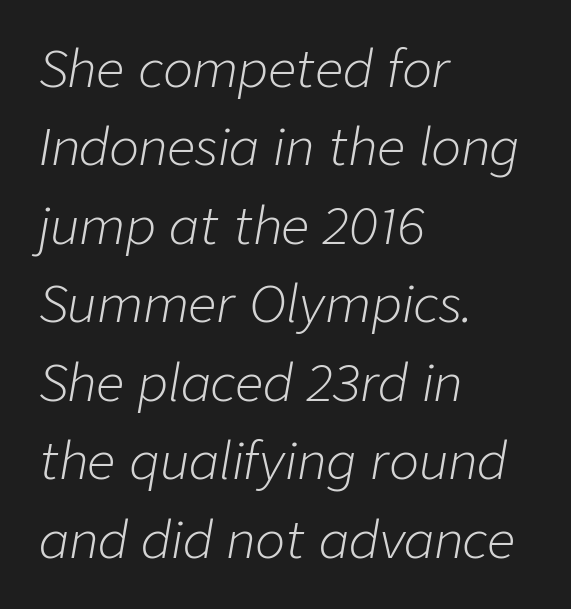
Q: Is the text bold? A: No.
Q: Is the text italic (slanted)? A: Yes, it leans right by about 9 degrees.
Q: Is the text underlined? A: No.
Q: How is the paragraph aligned? A: Left-aligned.
Q: Is the spacing between letters normal or unusually wide? A: Normal.
Q: Is the spacing between lines tight, normal or loose? A: Normal.
Q: Width (condensed, normal, or wide)? A: Normal.
Q: Stroke contrast? A: Low.
Q: x-height? A: Medium.
Q: Monospaced? A: No.
